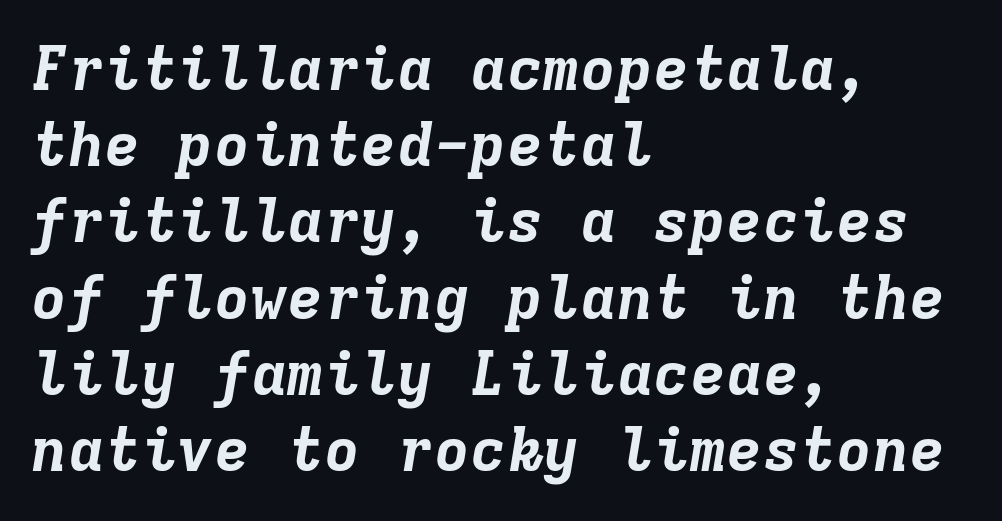
Q: Is the text bold? A: Yes.
Q: Is the text italic (slanted)? A: Yes, it leans right by about 9 degrees.
Q: Is the text underlined? A: No.
Q: How is the paragraph aligned? A: Left-aligned.
Q: Is the spacing between letters normal or unusually wide? A: Normal.
Q: Is the spacing between lines tight, normal or loose? A: Normal.
Q: Width (condensed, normal, or wide)? A: Normal.
Q: Stroke contrast? A: Low.
Q: x-height? A: Medium.
Q: Monospaced? A: Yes.
